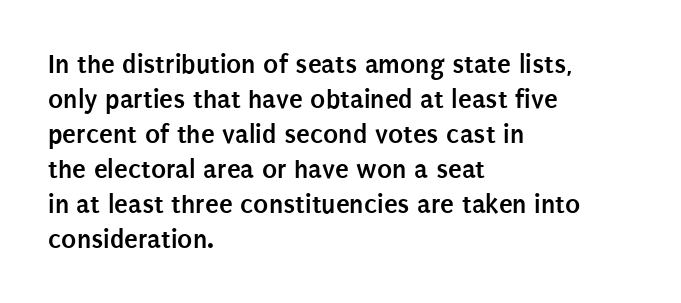
{"serif": "no", "italic": "no", "bold": "yes", "weight": "semibold", "width": "condensed", "stroke_contrast": "low", "x_height": "large", "monospaced": "no", "underline": "no", "align": "left", "line_spacing": "normal", "line_spacing_ratio": 1.25, "letter_spacing": "normal", "letter_spacing_em": 0.0, "glyph_px": 28}
